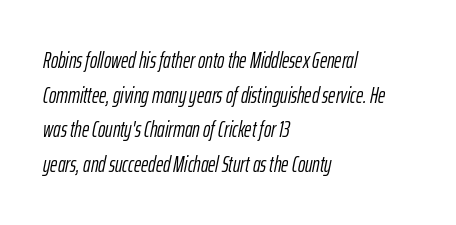
The image shows 22 px text type, italic (leaning right); set left-aligned, normal line spacing (1.57x), normal letter spacing, not underlined.
